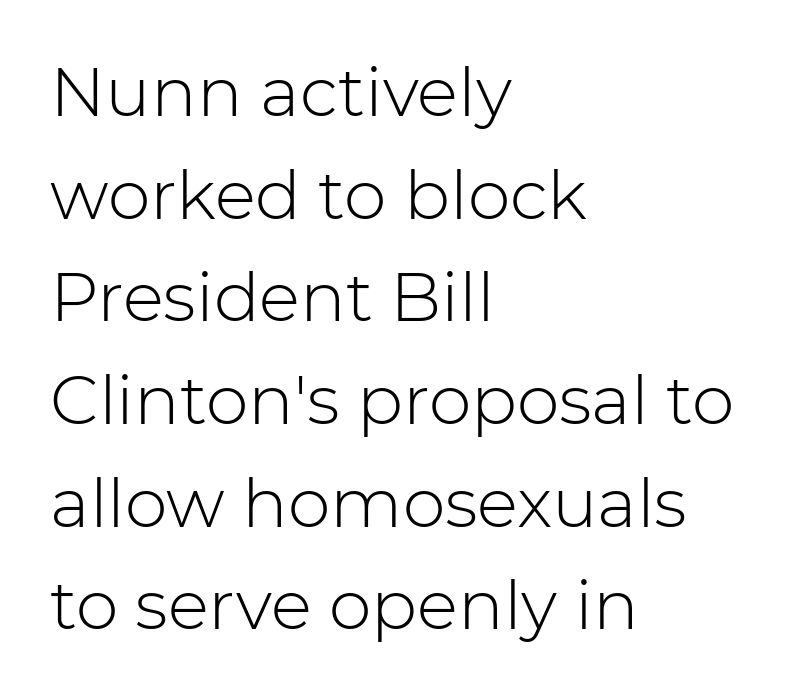
Look at the tracking — it's just the regular setting, nothing added. This sample uses an upright cut, with every glyph sitting square on the baseline. In CSS terms this would be text-align: left. Leading matches the norm, producing a regular column. Character widths vary here, with narrow letters taking less room than wide ones. Words float on clear page, feet unadorned.
